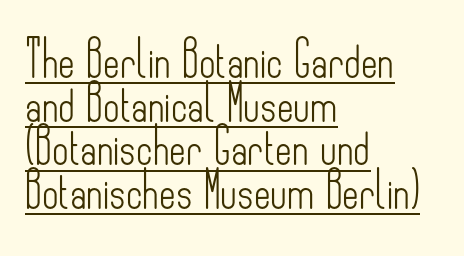
In terms of letterform style, serifs are entirely absent. Descenders here cross a horizontal rule under the line. The face looks like a standard text weight, possibly lighter. Visually the block forms a straight wall on the left and a jagged coastline on the right. Posture: upright roman.
